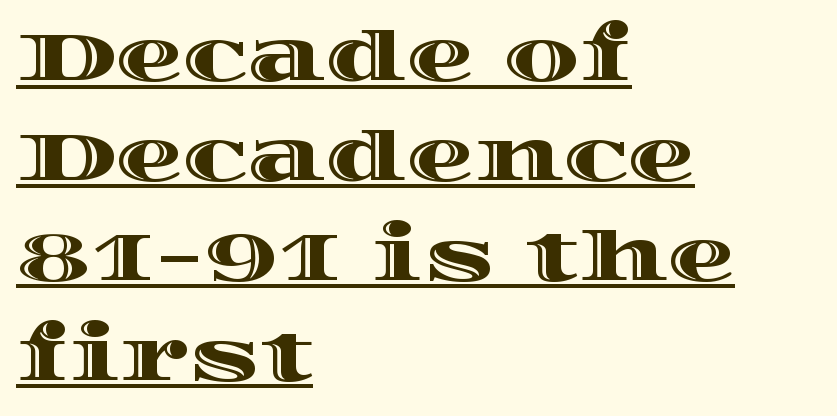
{"italic": "no", "width": "wide", "x_height": "large", "monospaced": "no", "underline": "yes", "align": "left", "line_spacing": "normal", "line_spacing_ratio": 1.47, "letter_spacing": "normal", "letter_spacing_em": 0.0, "glyph_px": 68}
